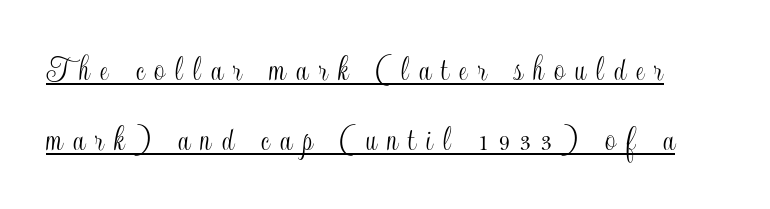
Quick note: underline on. Varying glyph widths throughout — classic text-font behaviour. Words appear elongated and porous because spacing is wide.
